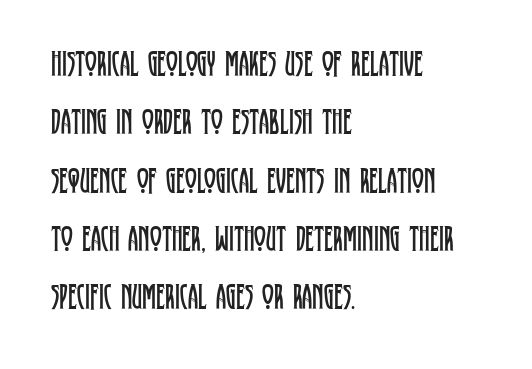
Character widths vary here, with narrow letters taking less room than wide ones. The gaps between neighbouring characters are ordinary and unremarkable. The designer went with a serif here, giving each stem small feet. Reading down the column, the eye jumps a familiar distance to each next line. Line starts are locked; line ends wander.
